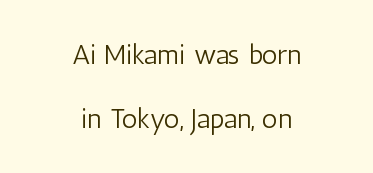
The image shows 28 px light, condensed sans-serif type, upright; set centered, loose line spacing (2.27x), normal letter spacing, not underlined; low stroke contrast and a medium x-height.
